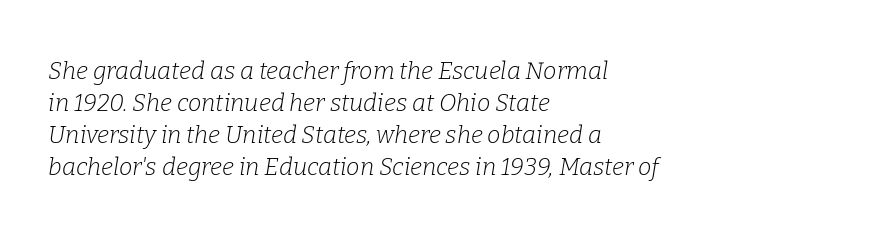
The image shows 24 px text type, italic (leaning right); set left-aligned, normal line spacing (1.33x), normal letter spacing, not underlined.
